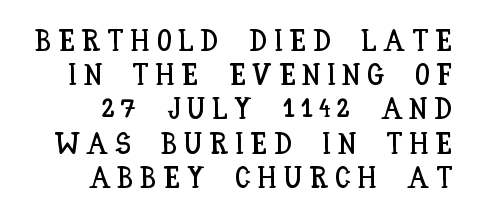
Closely set lines give the paragraph a compact silhouette. Every stem runs plumb, perpendicular to the baseline. Display-style spreading of the glyphs; the letterfit is very open. Varying glyph widths throughout — classic text-font behaviour. Check under the words: just untouched page.
